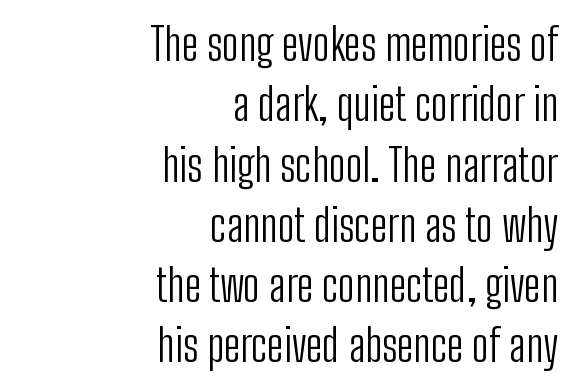
{"serif": "no", "italic": "no", "bold": "no", "weight": "light", "width": "condensed", "stroke_contrast": "low", "x_height": "medium", "monospaced": "no", "underline": "no", "align": "right", "line_spacing": "normal", "line_spacing_ratio": 1.34, "letter_spacing": "normal", "letter_spacing_em": 0.0, "glyph_px": 45}
